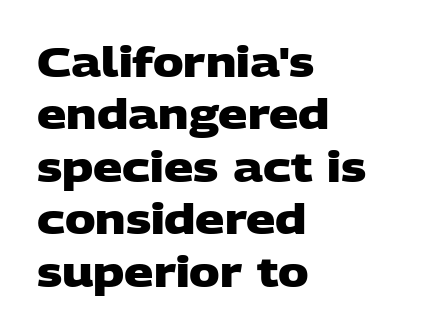
The image shows 41 px heavy, wide sans-serif type; set left-aligned, normal line spacing (1.28x), normal letter spacing, not underlined; low stroke contrast and a large x-height.
